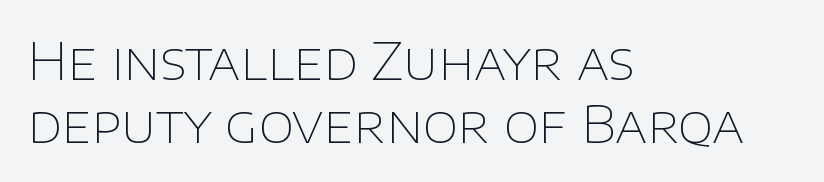
{"serif": "no", "italic": "no", "bold": "no", "weight": "thin", "width": "normal", "stroke_contrast": "low", "x_height": "large", "monospaced": "no", "underline": "no", "align": "left", "line_spacing_ratio": 1.23, "letter_spacing": "normal", "letter_spacing_em": 0.0, "glyph_px": 51}
